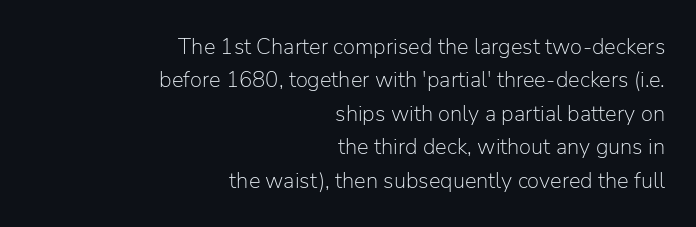
The passage shown stacks its lines at a standard gap. Tall strokes in this sample are plumb rather than angled. The strip under each line holds only bare page. These lines keep a tight, regular rhythm from letter to letter. Notice how the passage keeps a crisp vertical edge on the right only.
